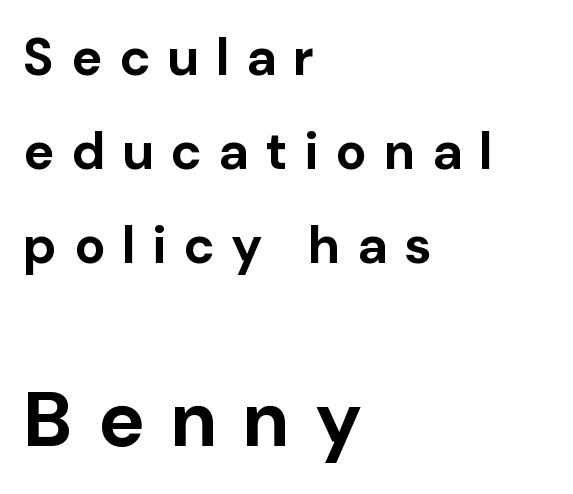
The image shows 78 px bold sans-serif type, upright; set left-aligned, line spacing 1.81x, unusually wide letter spacing (+0.32 em), not underlined; the second (bottom) block is 1.5x larger; low stroke contrast and a medium x-height.
